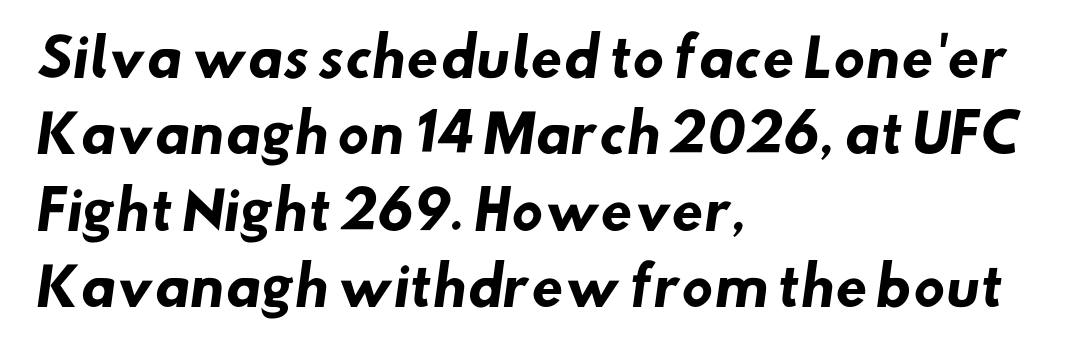
Q: Is the text bold? A: Yes.
Q: Is the typeface a serif or a sans-serif typeface? A: Sans-serif.
Q: Is the text underlined? A: No.
Q: How is the paragraph aligned? A: Left-aligned.
Q: Is the spacing between letters normal or unusually wide? A: Normal.
Q: Is the spacing between lines tight, normal or loose? A: Normal.
Q: Width (condensed, normal, or wide)? A: Normal.
Q: Stroke contrast? A: Low.
Q: x-height? A: Small.
Q: Monospaced? A: No.
